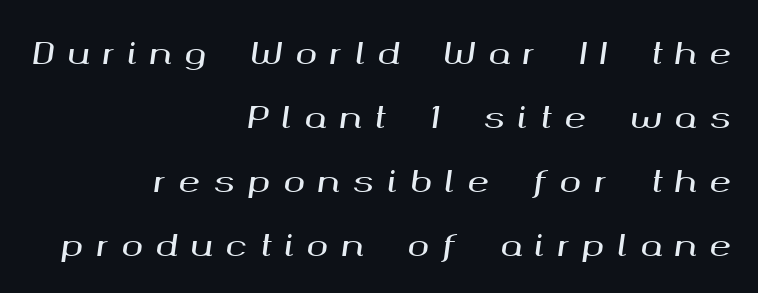
How would I describe the line gaps? Wide and relaxed. Descenders hang freely into open space. The text carries the slant typical of an italic or oblique font. Casual observation: everything's shoved over to the right. A typesetter would call this heavily tracked-out type.
